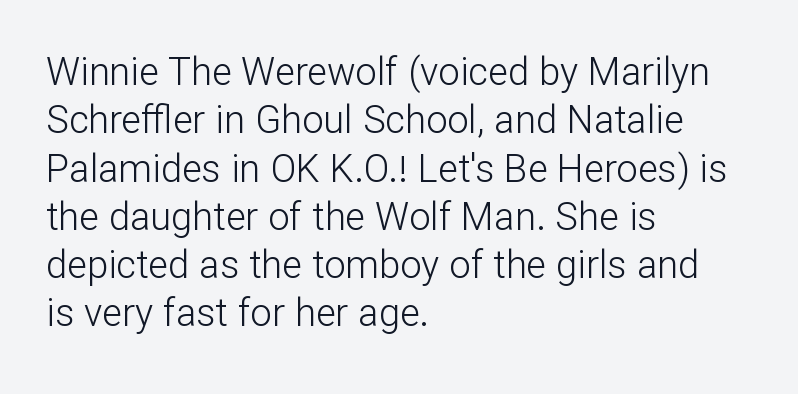
{"serif": "no", "italic": "no", "bold": "no", "weight": "light", "width": "normal", "stroke_contrast": "low", "x_height": "medium", "monospaced": "no", "underline": "no", "align": "left", "line_spacing": "normal", "line_spacing_ratio": 1.27, "letter_spacing": "normal", "letter_spacing_em": 0.0, "glyph_px": 38}
